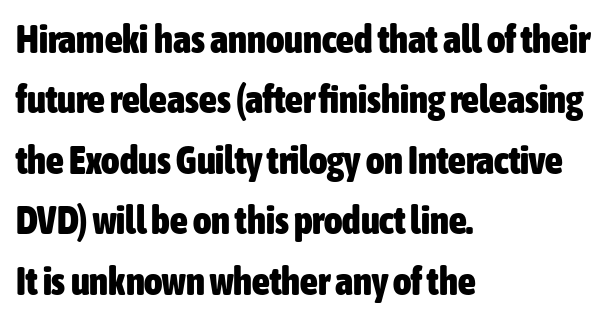
Ascenders rise straight up at ninety degrees. Inter-character spacing is left at the font's built-in metrics. Regular leading. The glyphs in this specimen are sans serif. Varying glyph widths throughout — classic text-font behaviour.
